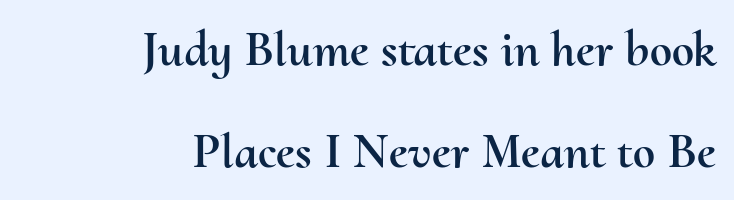
{"italic": "no", "width": "normal", "stroke_contrast": "medium", "x_height": "small", "monospaced": "no", "underline": "no", "align": "right", "line_spacing": "loose", "line_spacing_ratio": 2.04, "letter_spacing": "normal", "letter_spacing_em": 0.0, "glyph_px": 50}
